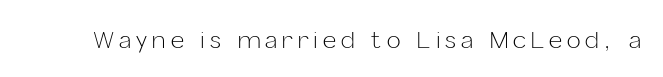
Nope, not italic — everything's standing straight. Observe the wide spacing: letters keep a clear distance from each other. No chunkiness to these letters — they're not bold. The baseline area is clear.
